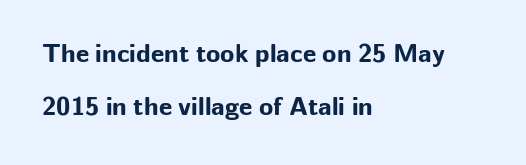
Q: Is the text bold? A: Yes.
Q: Is the text italic (slanted)? A: No, it is upright.
Q: Is the text underlined? A: No.
Q: How is the paragraph aligned? A: Left-aligned.
Q: Is the spacing between letters normal or unusually wide? A: Normal.
Q: Is the spacing between lines tight, normal or loose? A: Loose.
